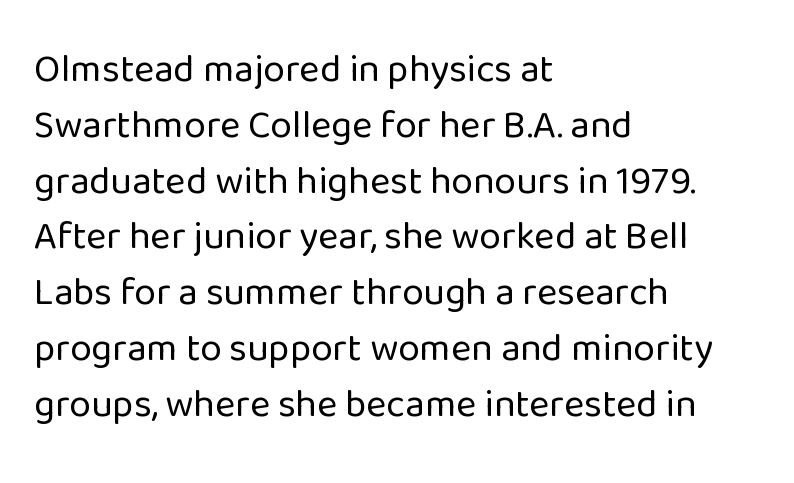
Is the letter spacing exaggerated? No — it looks like the ordinary default. The text block is weighted toward the left margin, trailing off unevenly rightward. Typographically, this falls in the sans-serif category. In terms of posture, this sample is upright.
